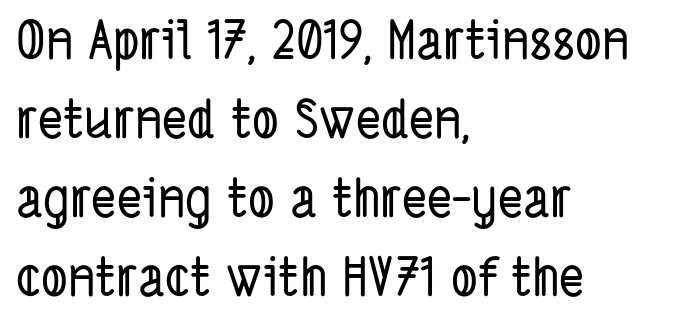
The image shows 53 px condensed sans-serif type; set left-aligned, normal line spacing (1.49x), normal letter spacing, not underlined; low stroke contrast and a medium x-height.
